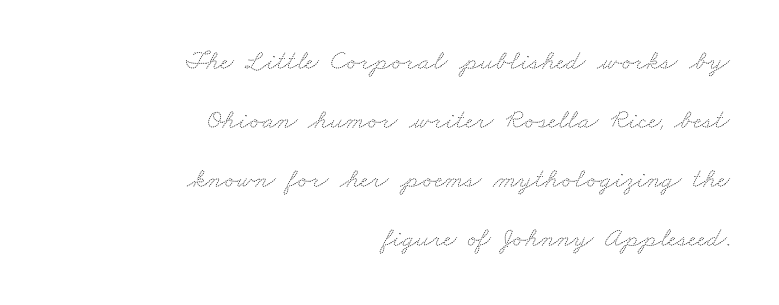
The image shows 28 px thin, wide type; set right-aligned, loose line spacing (2.11x), normal letter spacing, not underlined; medium stroke contrast and a small x-height.
